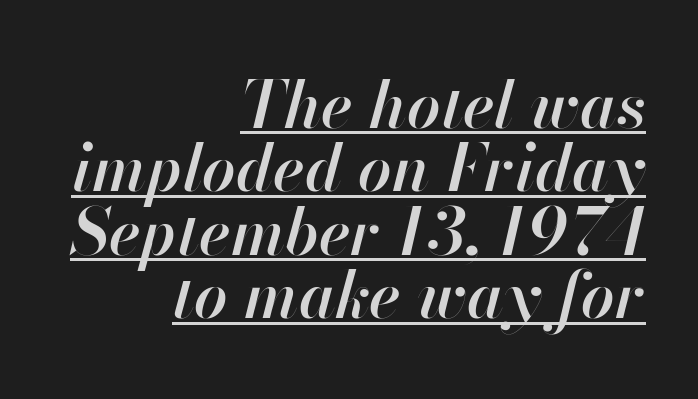
The image shows 66 px semibold type, italic (leaning right); set right-aligned, tight line spacing (0.96x), normal letter spacing, underlined; high stroke contrast and a small x-height.
